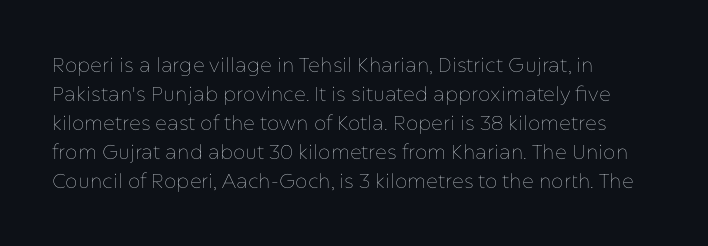
{"italic": "no", "bold": "no", "underline": "no", "align": "left", "line_spacing": "normal", "line_spacing_ratio": 1.45, "letter_spacing": "normal", "letter_spacing_em": 0.0, "glyph_px": 20}
